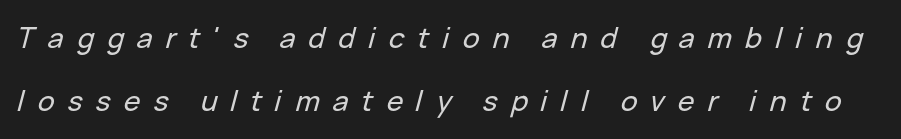
{"italic": "yes", "lean": "right", "slant_degrees": 15, "width": "normal", "stroke_contrast": "low", "x_height": "medium", "monospaced": "no", "underline": "no", "line_spacing": "loose", "line_spacing_ratio": 2.26, "letter_spacing": "wide", "letter_spacing_em": 0.47, "glyph_px": 28}
